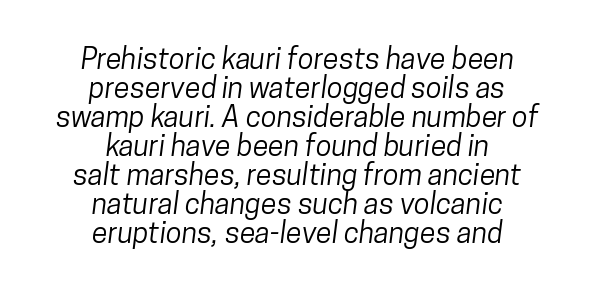
{"serif": "no", "width": "condensed", "stroke_contrast": "low", "x_height": "medium", "monospaced": "no", "underline": "no", "align": "center", "line_spacing": "tight", "line_spacing_ratio": 1.0, "letter_spacing": "normal", "letter_spacing_em": 0.0, "glyph_px": 29}
